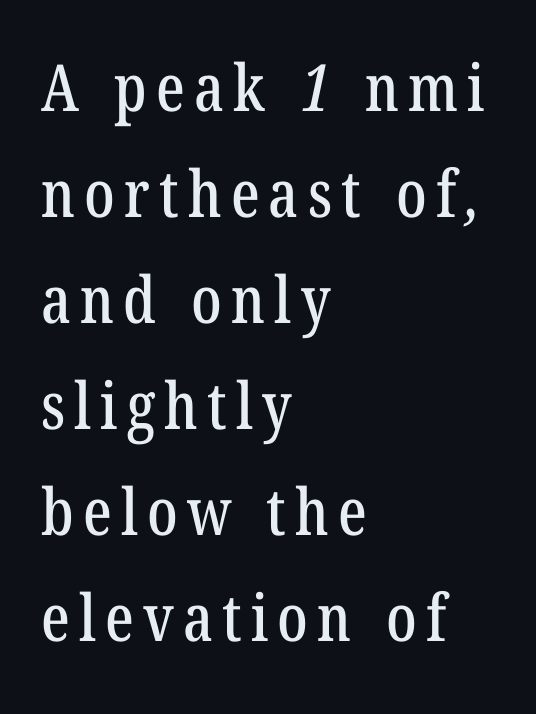
Q: Is the typeface a serif or a sans-serif typeface? A: Serif.
Q: Is the text underlined? A: No.
Q: How is the paragraph aligned? A: Left-aligned.
Q: Is the spacing between lines tight, normal or loose? A: Normal.
Q: Width (condensed, normal, or wide)? A: Condensed.
Q: Stroke contrast? A: Low.
Q: x-height? A: Medium.
Q: Monospaced? A: No.
